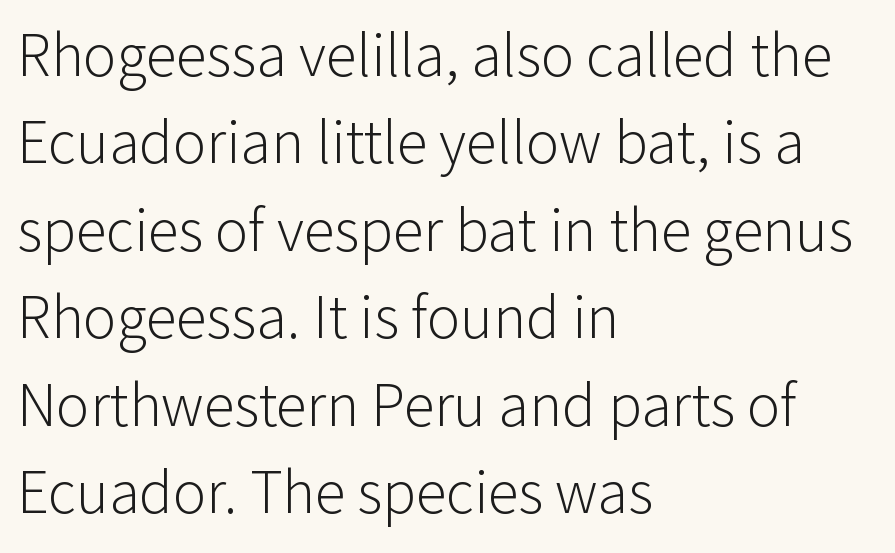
Q: Is the text bold? A: No.
Q: Is the text italic (slanted)? A: No, it is upright.
Q: Is the typeface a serif or a sans-serif typeface? A: Sans-serif.
Q: Is the text underlined? A: No.
Q: How is the paragraph aligned? A: Left-aligned.
Q: Is the spacing between letters normal or unusually wide? A: Normal.
Q: Is the spacing between lines tight, normal or loose? A: Normal.
Q: Width (condensed, normal, or wide)? A: Normal.
Q: Stroke contrast? A: Low.
Q: x-height? A: Medium.
Q: Monospaced? A: No.
